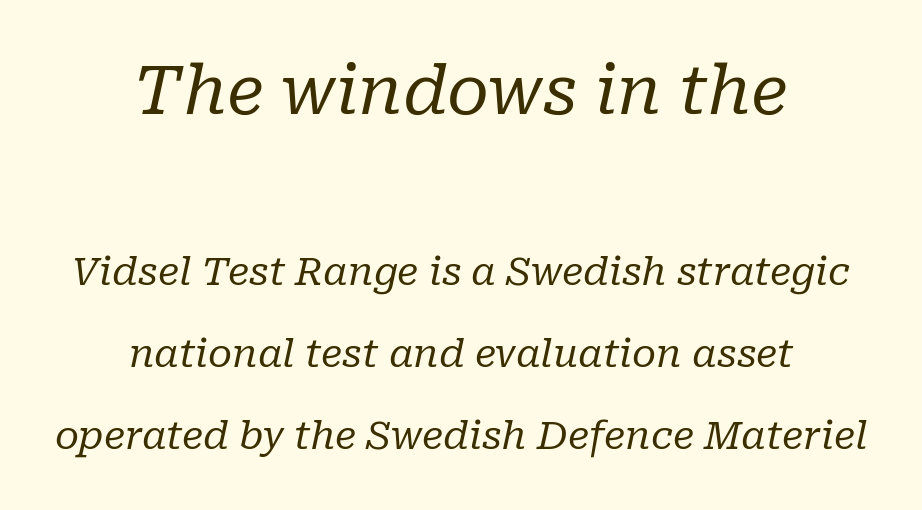
The lines in this sample share a center point and differ in where they start and stop. Unbolded letterforms with no extra heft. The passage shown leans; its letterforms are oblique. Stroke terminals: seriffed.
